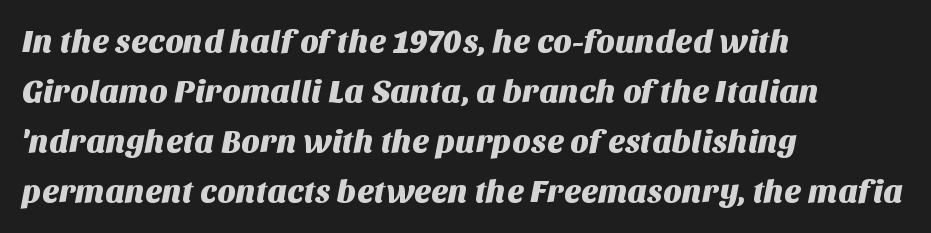
Q: Is the typeface a serif or a sans-serif typeface? A: Sans-serif.
Q: Is the text underlined? A: No.
Q: How is the paragraph aligned? A: Left-aligned.
Q: Is the spacing between letters normal or unusually wide? A: Normal.
Q: Is the spacing between lines tight, normal or loose? A: Normal.
Q: Width (condensed, normal, or wide)? A: Normal.
Q: Stroke contrast? A: Medium.
Q: x-height? A: Large.
Q: Monospaced? A: No.
